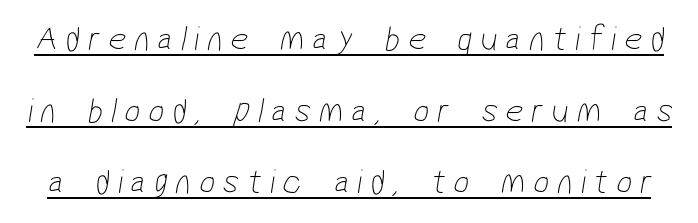
{"serif": "no", "bold": "no", "weight": "thin", "width": "condensed", "stroke_contrast": "low", "x_height": "medium", "monospaced": "no", "underline": "yes", "line_spacing": "loose", "line_spacing_ratio": 2.05, "letter_spacing": "wide", "letter_spacing_em": 0.23, "glyph_px": 35}
